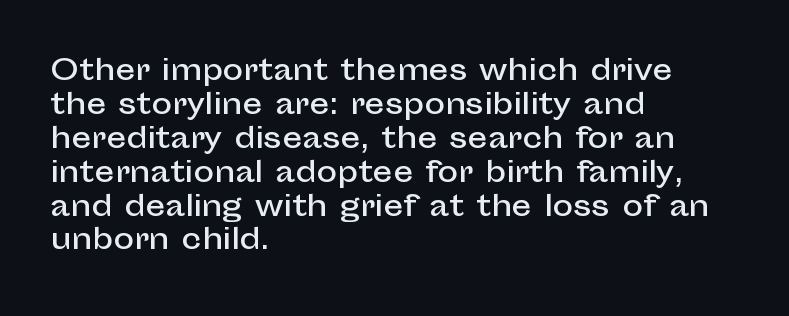
Q: Is the text italic (slanted)? A: No, it is upright.
Q: Is the typeface a serif or a sans-serif typeface? A: Sans-serif.
Q: Is the text underlined? A: No.
Q: How is the paragraph aligned? A: Left-aligned.
Q: Is the spacing between letters normal or unusually wide? A: Normal.
Q: Width (condensed, normal, or wide)? A: Normal.
Q: Stroke contrast? A: Low.
Q: x-height? A: Medium.
Q: Monospaced? A: No.
